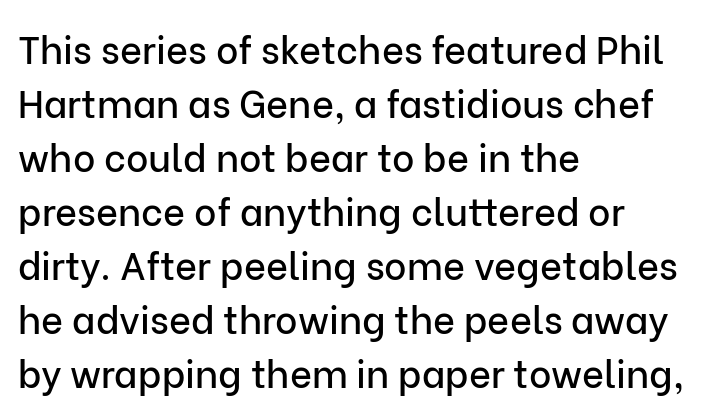
Q: Is the text italic (slanted)? A: No, it is upright.
Q: Is the typeface a serif or a sans-serif typeface? A: Sans-serif.
Q: Is the text underlined? A: No.
Q: How is the paragraph aligned? A: Left-aligned.
Q: Is the spacing between letters normal or unusually wide? A: Normal.
Q: Is the spacing between lines tight, normal or loose? A: Normal.
Q: Width (condensed, normal, or wide)? A: Normal.
Q: Stroke contrast? A: Low.
Q: x-height? A: Medium.
Q: Monospaced? A: No.
